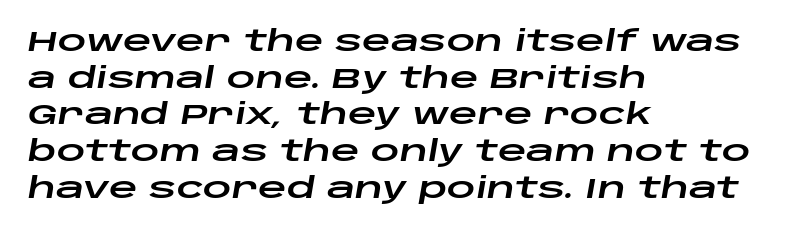
How would I describe the line gaps? Plain and ordinary. In terms of posture, this sample is oblique. Type without underlining. Think of a printed novel: that variable character pitch is what you see here. This rendering leaves character spacing at its baseline value. Layout note: lines flush left.
